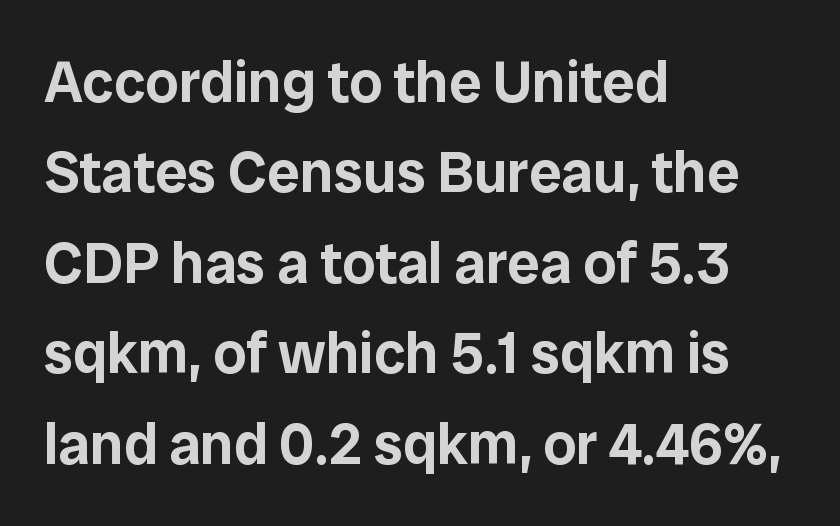
{"serif": "no", "italic": "no", "width": "normal", "stroke_contrast": "low", "x_height": "medium", "monospaced": "no", "underline": "no", "align": "left", "line_spacing": "normal", "line_spacing_ratio": 1.56, "letter_spacing": "normal", "letter_spacing_em": 0.0, "glyph_px": 58}
